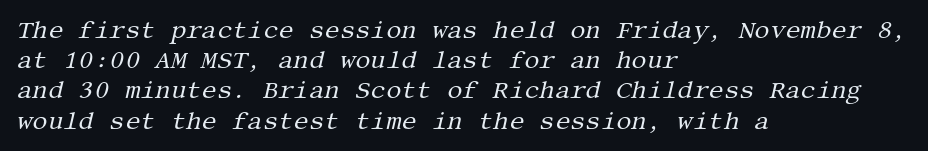
{"italic": "yes", "lean": "right", "slant_degrees": 13, "bold": "no", "underline": "no", "align": "left", "line_spacing": "normal", "line_spacing_ratio": 1.26, "letter_spacing": "normal", "letter_spacing_em": 0.0, "glyph_px": 24}
